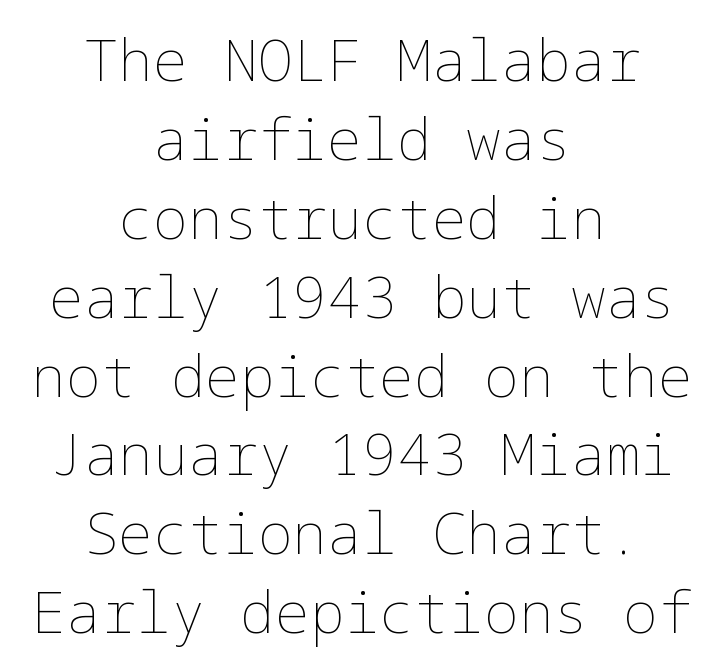
{"italic": "no", "bold": "no", "weight": "thin", "width": "normal", "stroke_contrast": "low", "x_height": "medium", "underline": "no", "align": "center", "line_spacing": "normal", "line_spacing_ratio": 1.36, "letter_spacing": "normal", "letter_spacing_em": 0.0, "glyph_px": 58}
